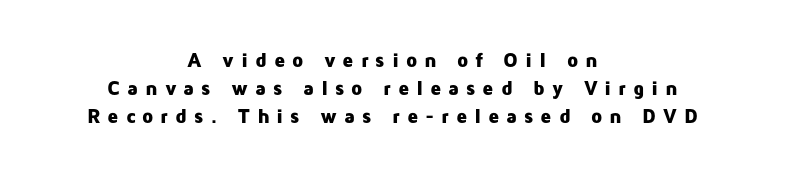
The letters are bold, with thick, heavy strokes. No italicization has been applied; the sample stays upright. Visually the block forms a symmetrical silhouette, jagged on both flanks. Bare-footed words on every line. Summary of vertical rhythm: regular, with standard interline spacing. The line texture is sparse and dotted thanks to wide tracking.
